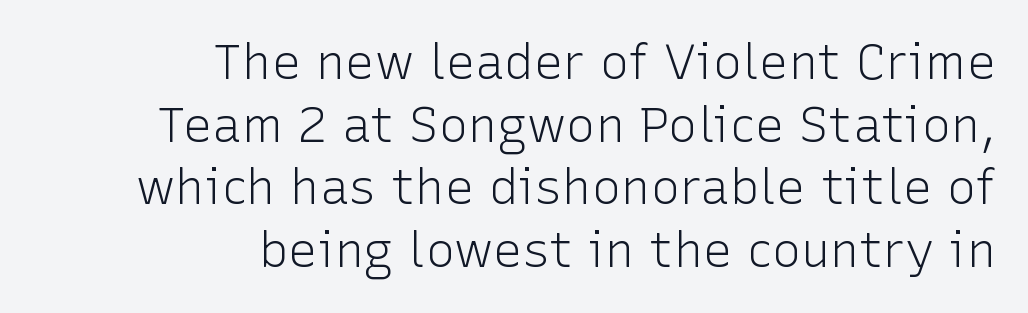
The image shows 49 px light sans-serif type, upright; set right-aligned, normal line spacing (1.28x), normal letter spacing, not underlined; low stroke contrast and a medium x-height.
